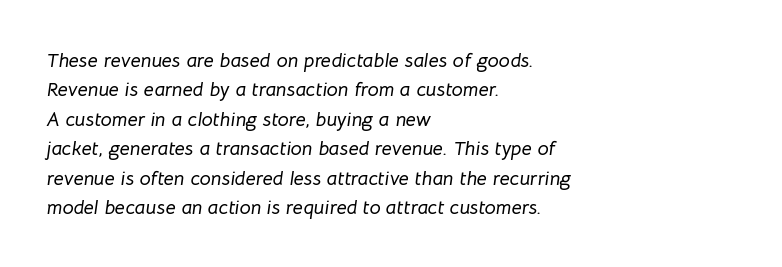
{"italic": "yes", "lean": "right", "slant_degrees": 8, "underline": "no", "align": "left", "line_spacing": "normal", "line_spacing_ratio": 1.47, "letter_spacing": "normal", "letter_spacing_em": 0.0, "glyph_px": 20}
